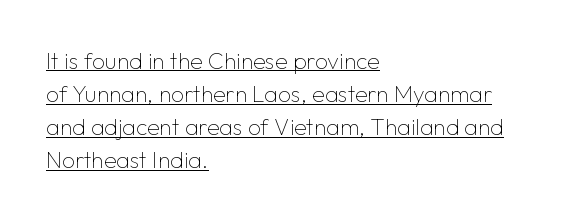
{"italic": "no", "bold": "no", "underline": "yes", "align": "left", "line_spacing": "normal", "line_spacing_ratio": 1.44, "letter_spacing": "normal", "letter_spacing_em": 0.0, "glyph_px": 23}
